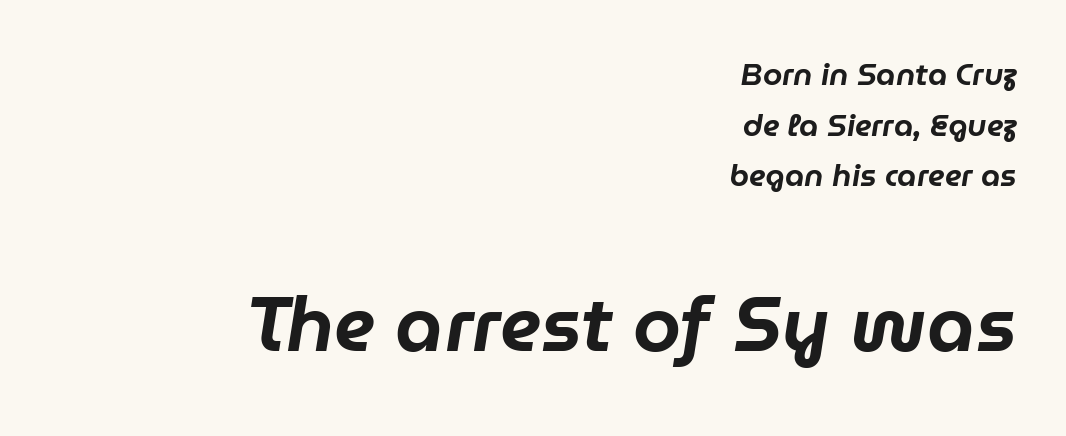
{"italic": "yes", "lean": "right", "slant_degrees": 9, "width": "normal", "stroke_contrast": "low", "x_height": "medium", "monospaced": "no", "underline": "no", "align": "right", "line_spacing": "normal", "line_spacing_ratio": 1.63, "letter_spacing": "normal", "letter_spacing_em": 0.0, "larger_block": "second", "size_ratio": 2.48, "glyph_px": 77}
